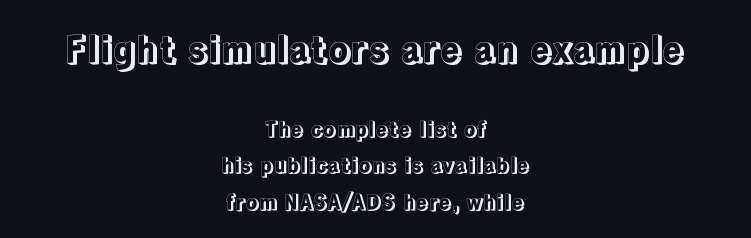
Bigger letters appear in the top chunk; the bottom chunk is reduced. Quick note: not italic, upright. Do the characters align in a grid? No, the font is proportional. Beneath every word, the page is bare. Casual observation: everything's sitting right in the middle.
